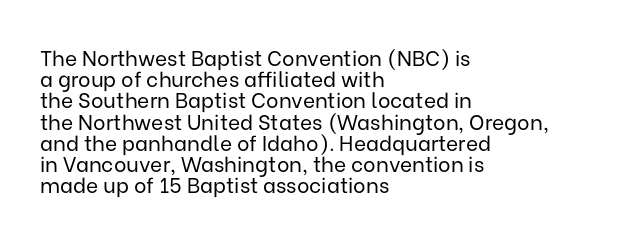
The weight would be labelled regular, book, light, or lighter still. Lines of text with bare space underneath. Characters follow at the spacing the type designer built in. Tightly led — the rows are bunched. Casual observation: everything's shoved over to the left.
